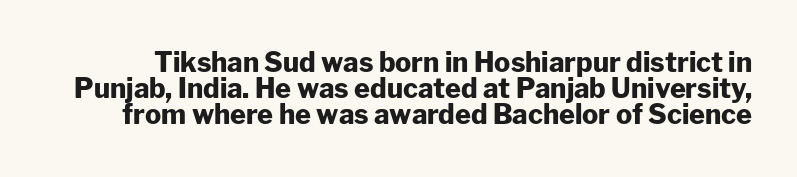
Characters follow at the spacing the type designer built in. Posture: vertical. The glyphs are unaccompanied by any horizontal stroke below them. Closely set lines give the paragraph a compact silhouette. The letters are bold, with thick, heavy strokes.
